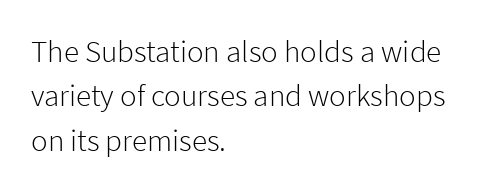
The image shows 31 px light sans-serif type, upright; set left-aligned, normal line spacing (1.43x), normal letter spacing, not underlined; low stroke contrast and a medium x-height.
